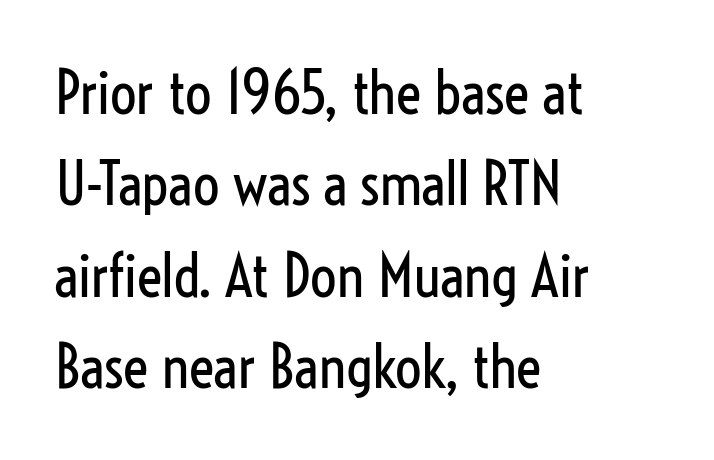
{"serif": "no", "italic": "no", "bold": "no", "weight": "regular", "width": "condensed", "stroke_contrast": "low", "x_height": "medium", "monospaced": "no", "underline": "no", "align": "left", "line_spacing": "normal", "line_spacing_ratio": 1.55, "letter_spacing": "normal", "letter_spacing_em": 0.0, "glyph_px": 59}
